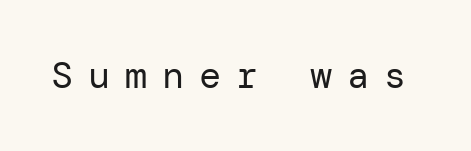
Q: Is the text bold? A: No.
Q: Is the text italic (slanted)? A: No, it is upright.
Q: Is the typeface a serif or a sans-serif typeface? A: Sans-serif.
Q: Is the text underlined? A: No.
Q: Is the spacing between letters normal or unusually wide? A: Unusually wide.
Q: Width (condensed, normal, or wide)? A: Normal.
Q: Stroke contrast? A: Low.
Q: x-height? A: Medium.
